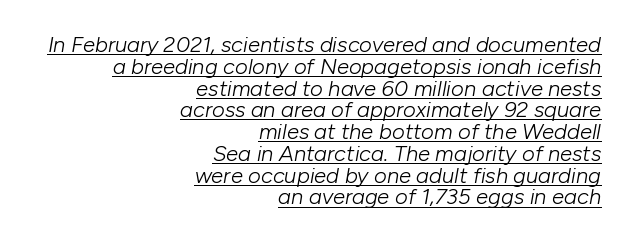
Q: Is the text bold? A: No.
Q: Is the text italic (slanted)? A: Yes, it leans right by about 10 degrees.
Q: Is the text underlined? A: Yes.
Q: How is the paragraph aligned? A: Right-aligned.
Q: Is the spacing between letters normal or unusually wide? A: Normal.
Q: Is the spacing between lines tight, normal or loose? A: Tight.
